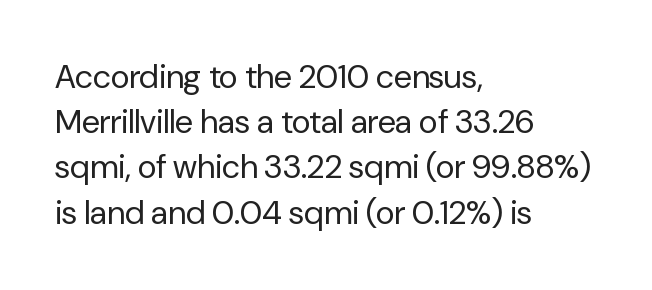
Varying glyph widths throughout — classic text-font behaviour. Underline: absent. The line texture is even and compact thanks to regular tracking. Does the type have serifs? No, each stem ends abruptly. What's the leading like? Ordinary, nothing unusual.
